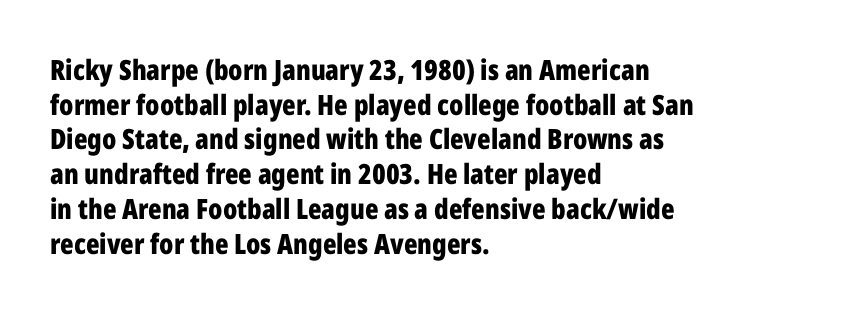
The image shows 28 px bold, condensed sans-serif type, upright; set left-aligned, line spacing 1.24x, normal letter spacing, not underlined; low stroke contrast and a medium x-height.
